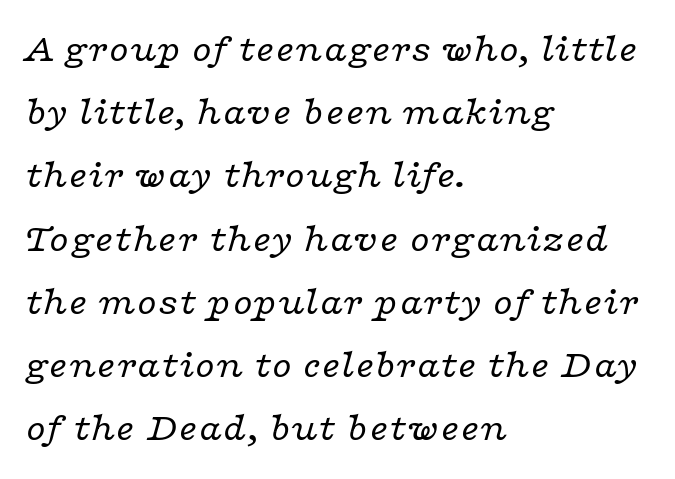
What kind of face is this? One with serifs. In terms of posture, this sample is oblique. The characters are drawn with everyday or finer stroke widths. The setting favours the left margin, as ordinary paragraphs usually do. Observe the ordinary spacing: letters are neighbours, not strangers.
